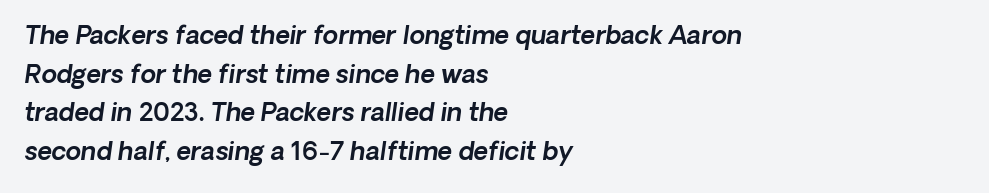
{"underline": "no", "align": "left", "line_spacing": "normal", "line_spacing_ratio": 1.55, "letter_spacing": "normal", "letter_spacing_em": 0.0, "glyph_px": 25}
